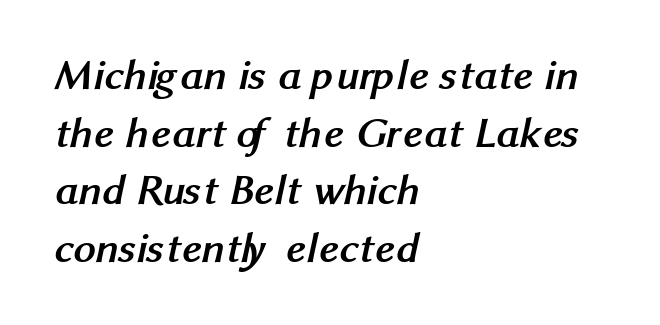
The image shows 44 px semibold sans-serif type; set left-aligned, normal line spacing (1.31x), normal letter spacing, not underlined; medium stroke contrast and a medium x-height.
